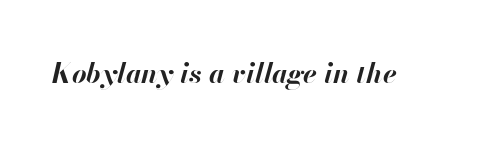
Would a proofreader flag this as italicized? Yes. There is no visible air inserted between adjacent glyphs. The rendering uses natural spacing where letterforms have individual widths. Unmarked baselines from the first word to the last. How heavy is the stroke? Heavy — this is a bold.
